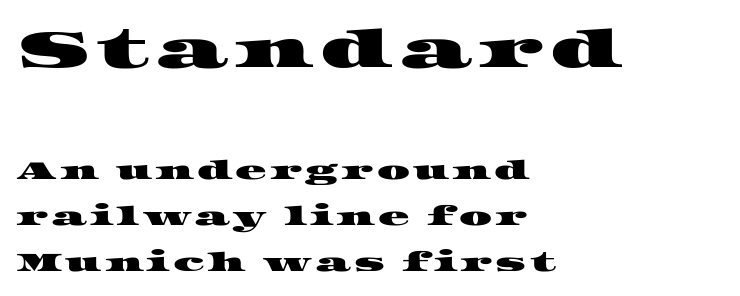
The image shows 53 px wide serif type; set left-aligned, line spacing 1.78x, not underlined; the first (top) block is 2.04x larger; high stroke contrast and a large x-height.
